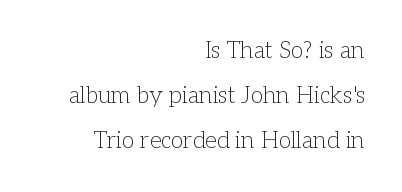
Q: Is the text bold? A: No.
Q: Is the text italic (slanted)? A: No, it is upright.
Q: Is the text underlined? A: No.
Q: How is the paragraph aligned? A: Right-aligned.
Q: Is the spacing between letters normal or unusually wide? A: Normal.
Q: Is the spacing between lines tight, normal or loose? A: Loose.
